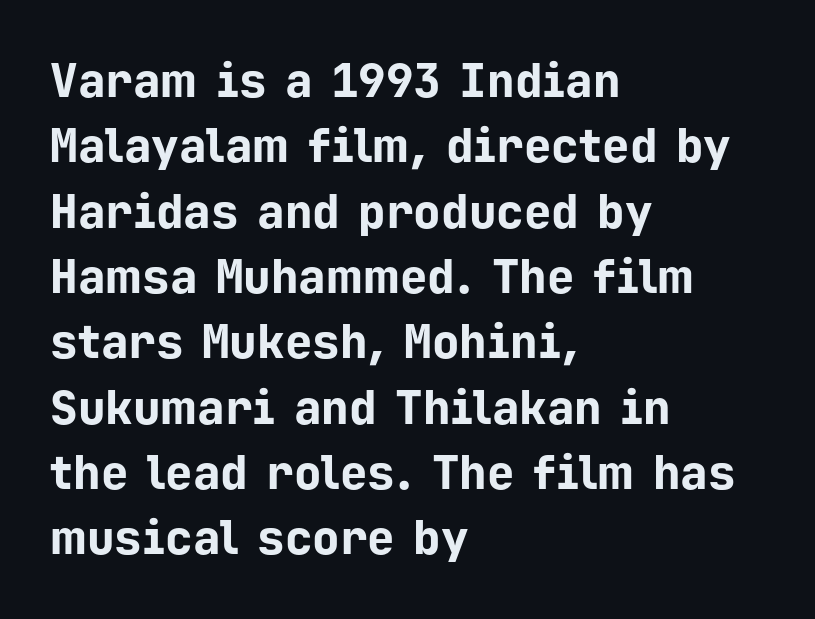
Q: Is the text bold? A: Yes.
Q: Is the text italic (slanted)? A: No, it is upright.
Q: Is the typeface a serif or a sans-serif typeface? A: Sans-serif.
Q: Is the text underlined? A: No.
Q: How is the paragraph aligned? A: Left-aligned.
Q: Is the spacing between letters normal or unusually wide? A: Normal.
Q: Is the spacing between lines tight, normal or loose? A: Normal.
Q: Width (condensed, normal, or wide)? A: Normal.
Q: Stroke contrast? A: Low.
Q: x-height? A: Medium.
Q: Monospaced? A: Yes.
